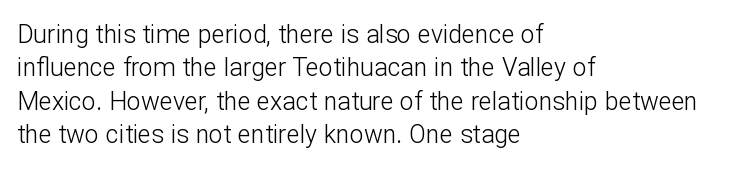
The image shows 25 px text type, upright; set left-aligned, normal line spacing (1.34x), normal letter spacing, not underlined.
